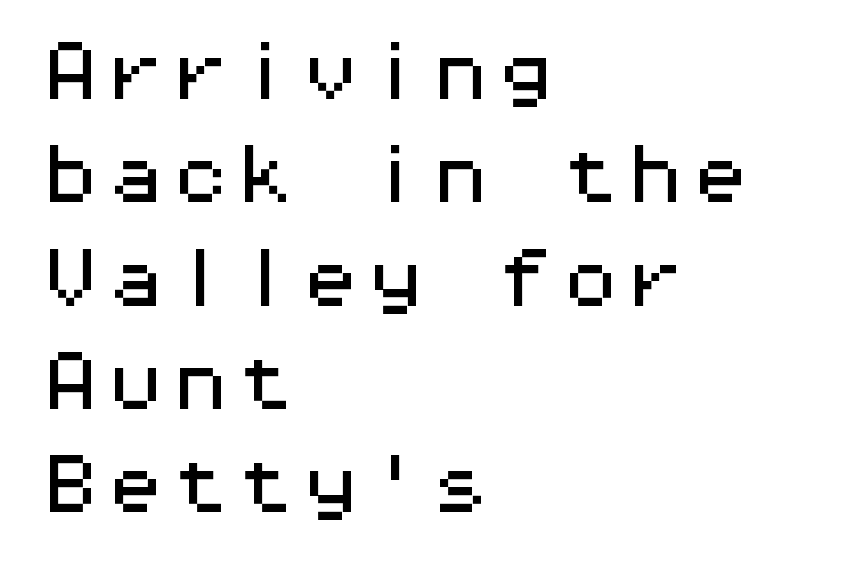
Q: Is the text italic (slanted)? A: No, it is upright.
Q: Is the typeface a serif or a sans-serif typeface? A: Sans-serif.
Q: Is the text underlined? A: No.
Q: How is the paragraph aligned? A: Left-aligned.
Q: Is the spacing between letters normal or unusually wide? A: Normal.
Q: Is the spacing between lines tight, normal or loose? A: Normal.
Q: Width (condensed, normal, or wide)? A: Wide.
Q: Stroke contrast? A: Medium.
Q: x-height? A: Medium.
Q: Monospaced? A: Yes.
